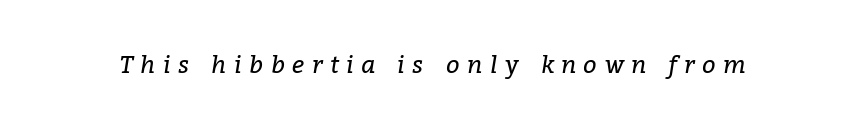
How are the letters spaced? Widely, with obvious added tracking. The specimen reads as italic at a glance. Letters have the restrained weight of plain body copy at most. The passage shown is not underscored anywhere.
